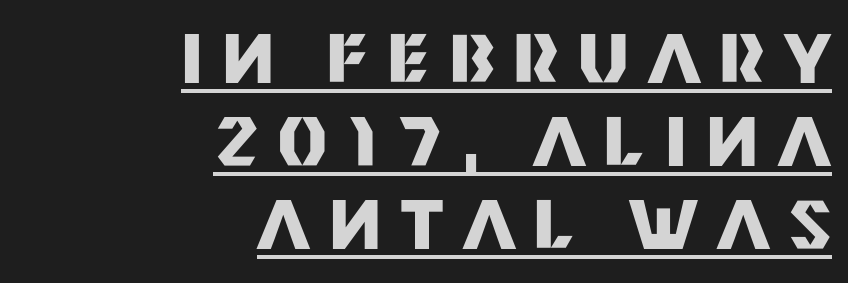
The image shows 67 px heavy sans-serif type, upright; set right-aligned, line spacing 1.24x, unusually wide letter spacing (+0.29 em), underlined; medium stroke contrast and a large x-height.
